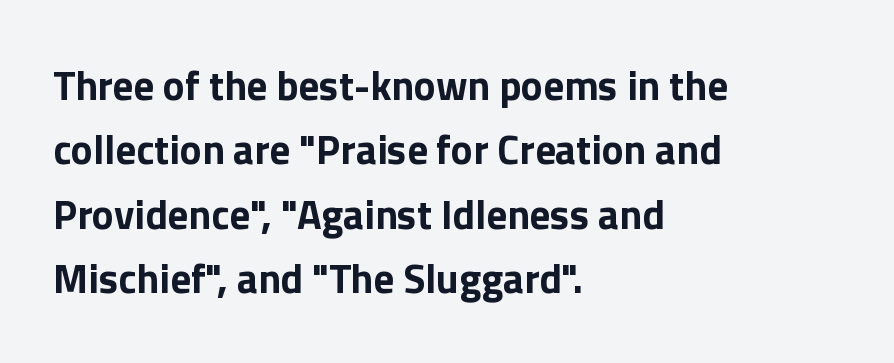
A typesetter would call this leading conventional body-copy spacing. This rendering leaves character spacing at its baseline value. Descenders hang freely into open space. The lines in this sample share a left origin and differ only in where they stop. These lines are composed in type without serifs.
